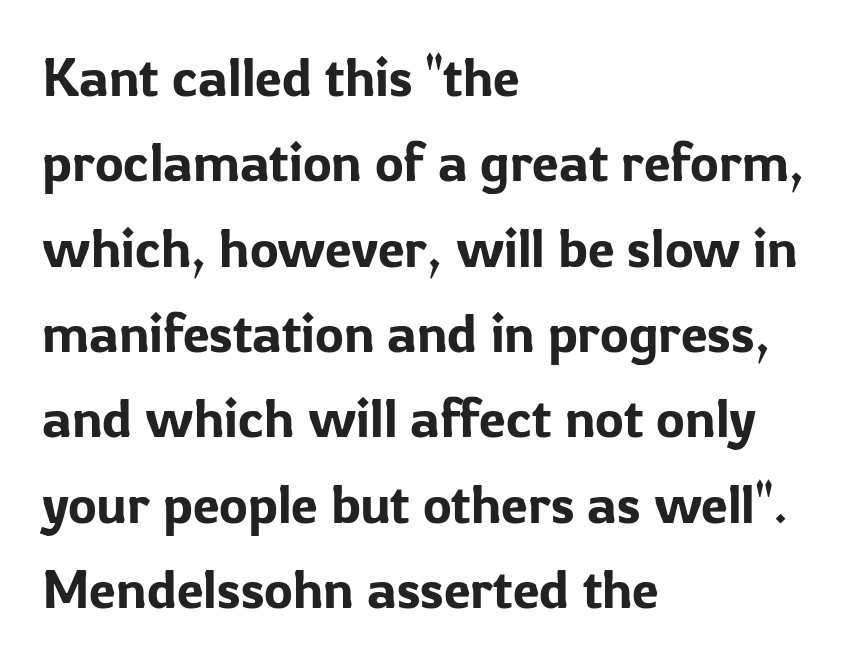
Q: Is the text italic (slanted)? A: No, it is upright.
Q: Is the typeface a serif or a sans-serif typeface? A: Sans-serif.
Q: Is the text underlined? A: No.
Q: How is the paragraph aligned? A: Left-aligned.
Q: Is the spacing between letters normal or unusually wide? A: Normal.
Q: Is the spacing between lines tight, normal or loose? A: Normal.
Q: Width (condensed, normal, or wide)? A: Normal.
Q: Stroke contrast? A: Low.
Q: x-height? A: Medium.
Q: Monospaced? A: No.
